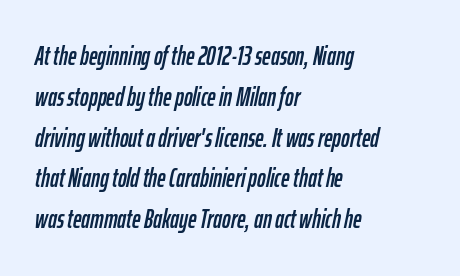
{"italic": "yes", "lean": "right", "slant_degrees": 12, "underline": "no", "align": "left", "line_spacing": "normal", "line_spacing_ratio": 1.57, "letter_spacing": "normal", "letter_spacing_em": 0.0, "glyph_px": 26}
